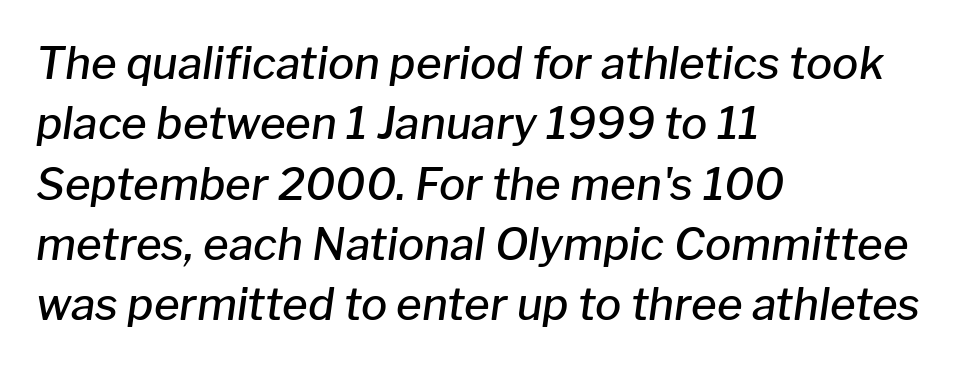
The image shows 44 px semibold type, italic (leaning right); set left-aligned, normal line spacing (1.37x), normal letter spacing, not underlined; low stroke contrast and a medium x-height.
